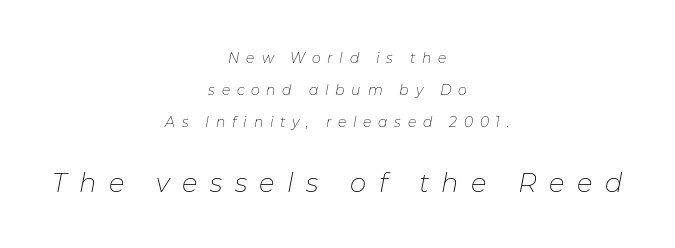
{"italic": "yes", "lean": "right", "slant_degrees": 11, "bold": "no", "underline": "no", "align": "center", "line_spacing": "loose", "line_spacing_ratio": 2.28, "letter_spacing": "wide", "letter_spacing_em": 0.48, "larger_block": "second", "size_ratio": 1.86, "glyph_px": 26}
